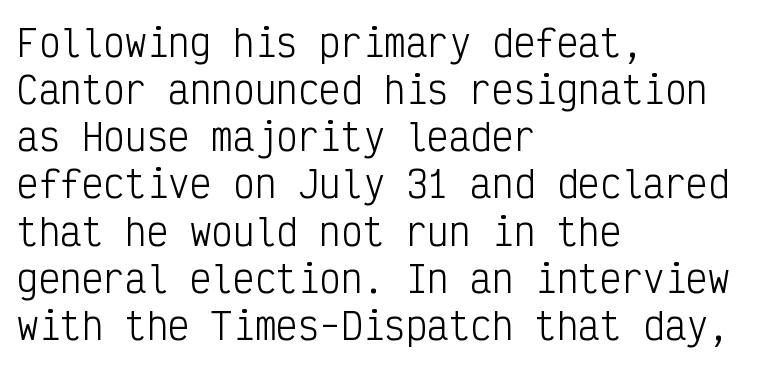
The image shows 36 px light, condensed sans-serif type, upright, monospaced; set left-aligned, normal line spacing (1.31x), normal letter spacing, not underlined; low stroke contrast and a medium x-height.
